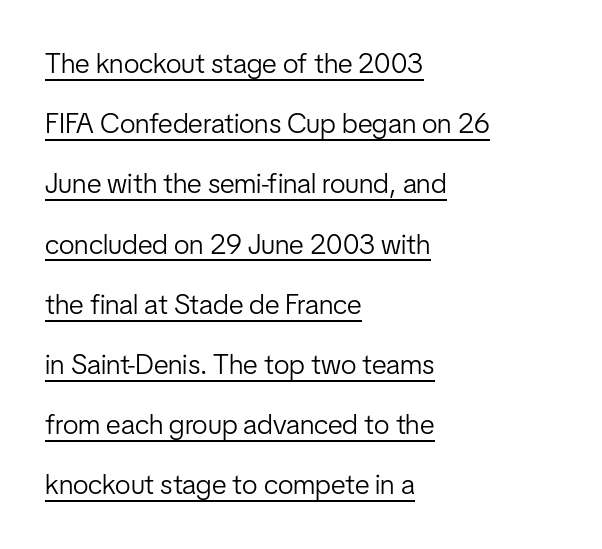
The image shows 28 px light, condensed sans-serif type, upright; set left-aligned, loose line spacing (2.15x), normal letter spacing, underlined; low stroke contrast and a medium x-height.
